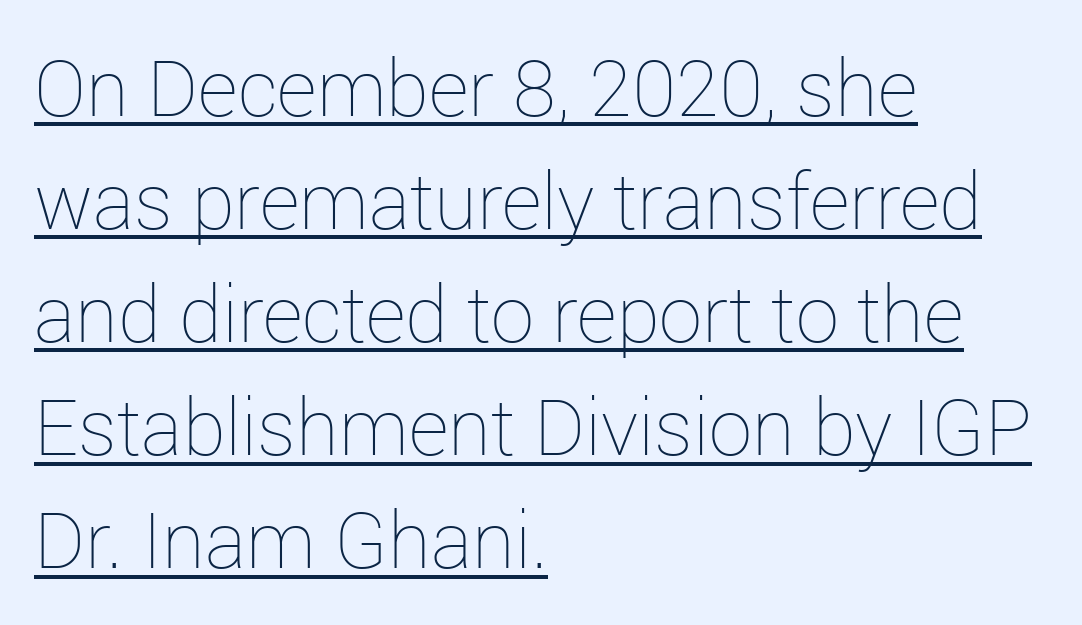
Unbolded letterforms with no extra heft. In terms of letterspacing, this is plain default setting. Normally led — the rows are evenly, conventionally spaced. The passage is arranged the way most books set body copy — flush left. These lines are rendered in a variable-pitch font. Notice how the stems are strictly vertical — no italics here.
